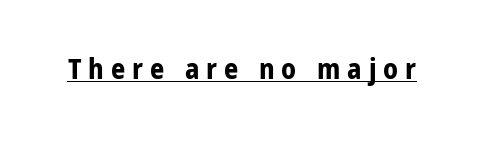
{"serif": "no", "italic": "no", "bold": "yes", "weight": "bold", "width": "normal", "stroke_contrast": "low", "x_height": "medium", "monospaced": "no", "underline": "yes", "letter_spacing": "wide", "letter_spacing_em": 0.25, "glyph_px": 28}
